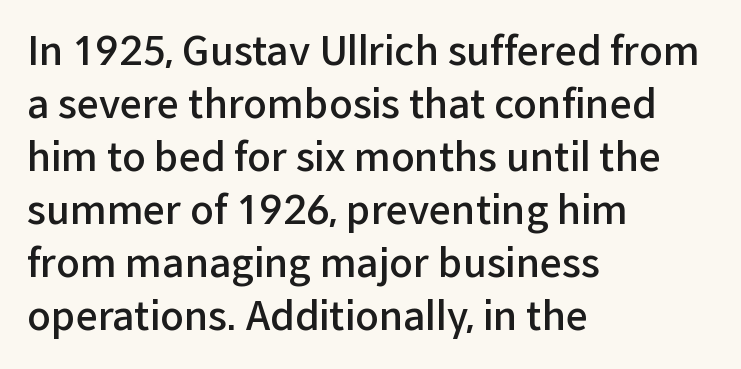
Horizontal bands of white between lines are of average thickness. The passage shown is not underscored anywhere. Typographic density is moderately raised because the face is semibold. Layout note: lines flush left. The line texture is even and compact thanks to regular tracking.
